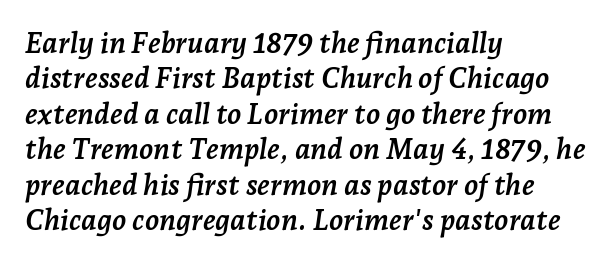
The foot of each line stays bare and open. Chunky letters — that's bold for sure. Each letter's strokes conclude with small projecting serifs. Each line starts at the same left margin while the right side varies. The text carries the slant typical of an italic or oblique font. Short note: letters normally spaced.
